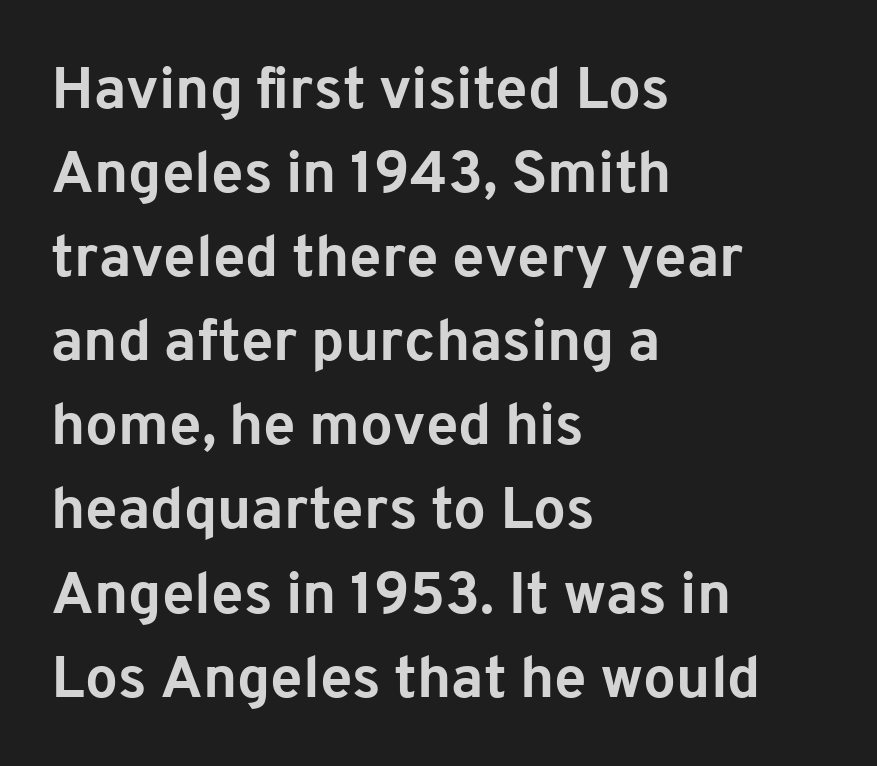
This sample uses an upright cut, with every glyph sitting square on the baseline. Type without underlining. On the weight axis this lands at bold, roughly 700. Proportional: the letters do not fall into vertical columns. Are there feet on the stems? There aren't — it's a sans.
